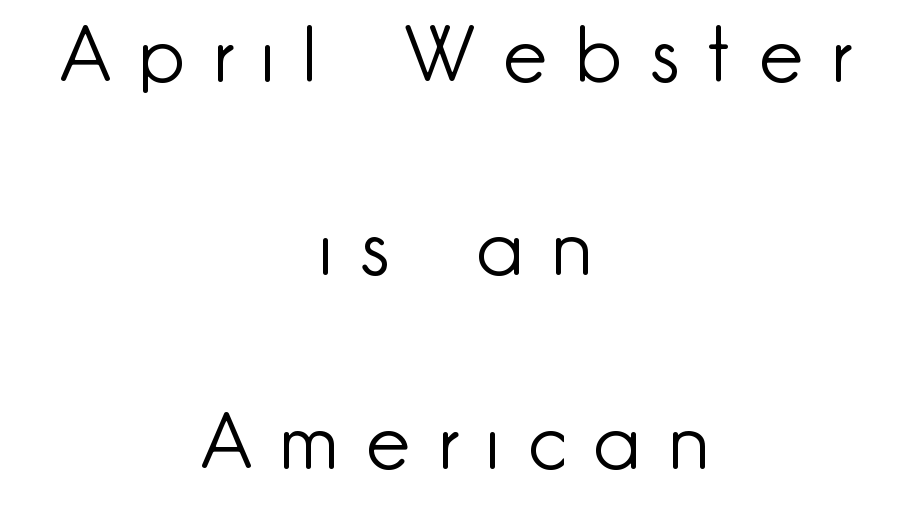
{"serif": "no", "italic": "no", "bold": "no", "weight": "light", "width": "normal", "stroke_contrast": "low", "x_height": "small", "monospaced": "no", "underline": "no", "align": "center", "line_spacing": "loose", "line_spacing_ratio": 2.48, "letter_spacing": "wide", "letter_spacing_em": 0.37, "glyph_px": 78}
